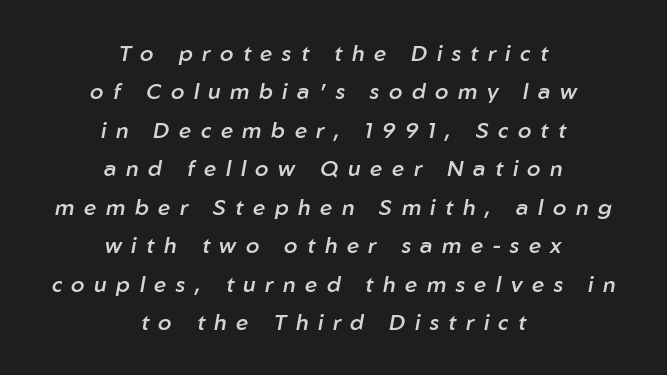
When letters slant like this, we call the style italic. On the weight axis this lands at semibold, roughly 600. Centered paragraph, ragged on both sides. Unmarked baselines from the first word to the last.
